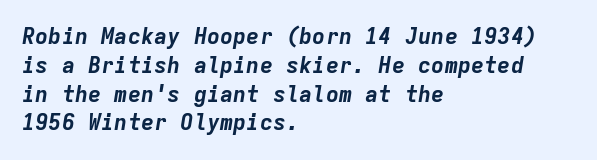
The text block is weighted toward the left margin, trailing off unevenly rightward. Honestly, the row spacing looks completely unremarkable. Glyph-to-glyph distance matches everyday printed text. This rendering features lettering with no underline. Notice how thick the strokes are: this is what a full bold looks like. When letters slant like this, we call the style italic.
